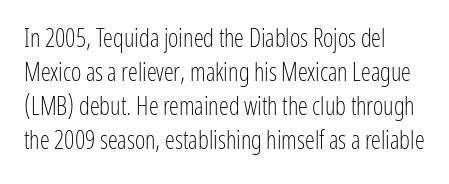
Q: Is the text bold? A: No.
Q: Is the text italic (slanted)? A: No, it is upright.
Q: Is the text underlined? A: No.
Q: Is the spacing between letters normal or unusually wide? A: Normal.
Q: Is the spacing between lines tight, normal or loose? A: Normal.
